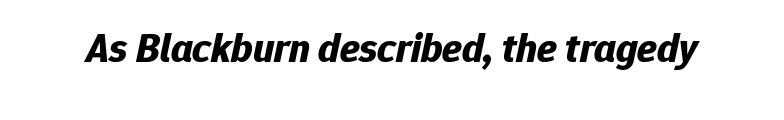
Q: Is the text bold? A: Yes.
Q: Is the text italic (slanted)? A: Yes, it leans right by about 12 degrees.
Q: Is the text underlined? A: No.
Q: Is the spacing between letters normal or unusually wide? A: Normal.
Q: Width (condensed, normal, or wide)? A: Normal.
Q: Stroke contrast? A: Low.
Q: x-height? A: Medium.
Q: Monospaced? A: No.
